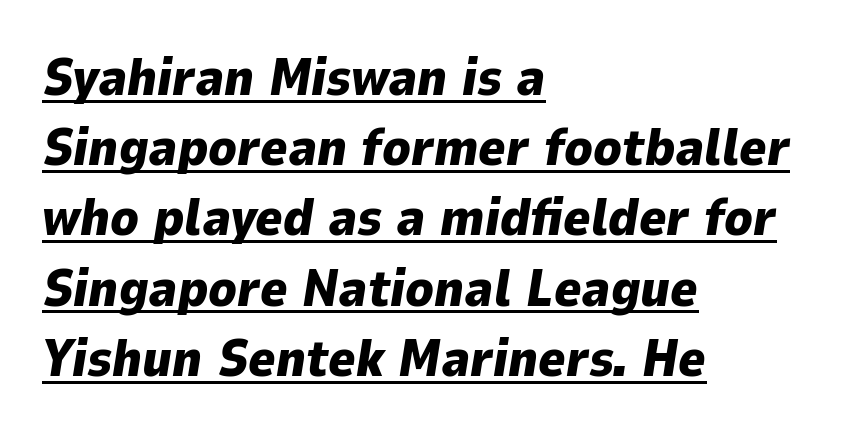
Set as a true bold cut, around the 700 mark. No extra tracking has been applied to these lines. The whole block is typeset with a tilt. These lines are rendered in a variable-pitch font.
